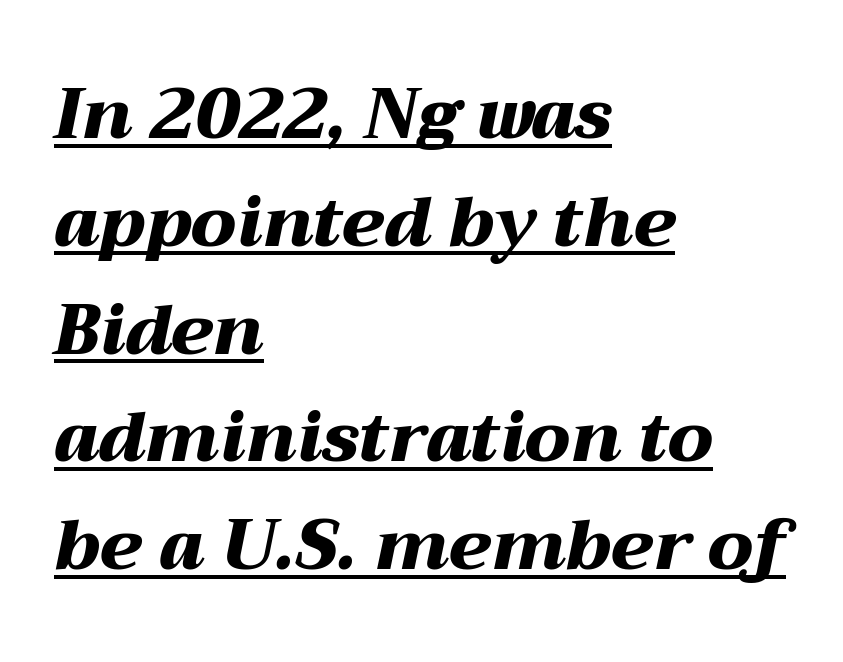
Q: Is the text bold? A: Yes.
Q: Is the text italic (slanted)? A: Yes, it leans right by about 12 degrees.
Q: Is the text underlined? A: Yes.
Q: How is the paragraph aligned? A: Left-aligned.
Q: Is the spacing between letters normal or unusually wide? A: Normal.
Q: Is the spacing between lines tight, normal or loose? A: Normal.
Q: Width (condensed, normal, or wide)? A: Wide.
Q: Stroke contrast? A: Medium.
Q: x-height? A: Medium.
Q: Monospaced? A: No.
